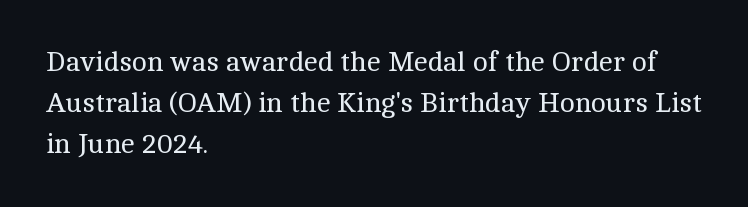
{"serif": "yes", "italic": "no", "bold": "no", "weight": "regular", "width": "normal", "x_height": "medium", "monospaced": "no", "underline": "no", "align": "left", "line_spacing": "normal", "line_spacing_ratio": 1.47, "letter_spacing": "normal", "letter_spacing_em": 0.0, "glyph_px": 28}
